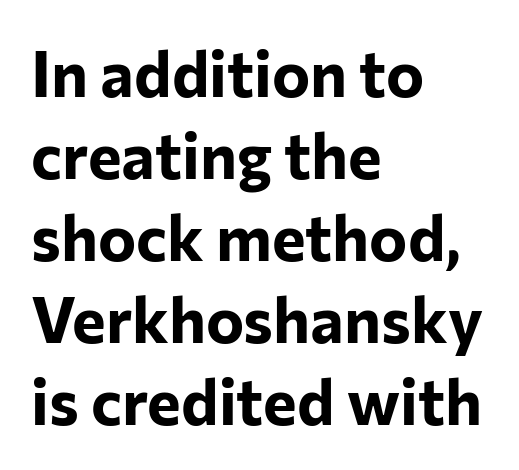
The image shows 64 px bold sans-serif type, upright; set left-aligned, normal line spacing (1.28x), normal letter spacing, not underlined; low stroke contrast and a medium x-height.
